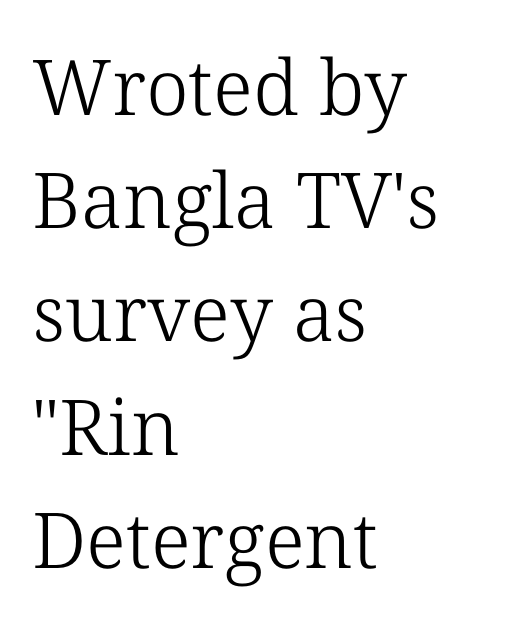
{"serif": "yes", "italic": "no", "bold": "no", "weight": "light", "width": "normal", "stroke_contrast": "low", "x_height": "medium", "monospaced": "no", "underline": "no", "align": "left", "line_spacing": "normal", "line_spacing_ratio": 1.47, "letter_spacing": "normal", "letter_spacing_em": 0.0, "glyph_px": 77}
